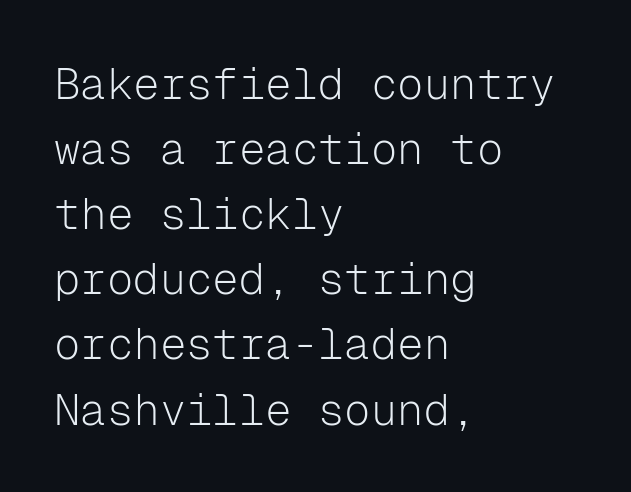
{"serif": "no", "italic": "no", "bold": "no", "weight": "light", "width": "normal", "stroke_contrast": "low", "x_height": "medium", "monospaced": "yes", "underline": "no", "align": "left", "line_spacing": "normal", "line_spacing_ratio": 1.48, "letter_spacing": "normal", "letter_spacing_em": 0.0, "glyph_px": 44}
